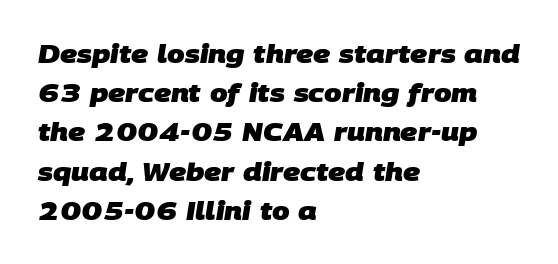
A dark, heavy texture on the line: the type is bold. There is no visible air inserted between adjacent glyphs. Glance below the letters and you will spot only blank space. Where is the straight margin? On the left. Baseline-to-baseline distance is the conventional proportion of letter height.
